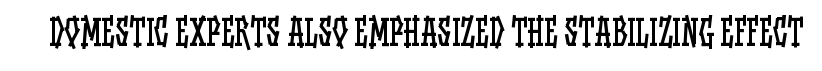
{"italic": "no", "bold": "no", "weight": "regular", "width": "condensed", "stroke_contrast": "low", "x_height": "large", "monospaced": "no", "underline": "no", "letter_spacing": "normal", "letter_spacing_em": 0.0, "glyph_px": 35}
